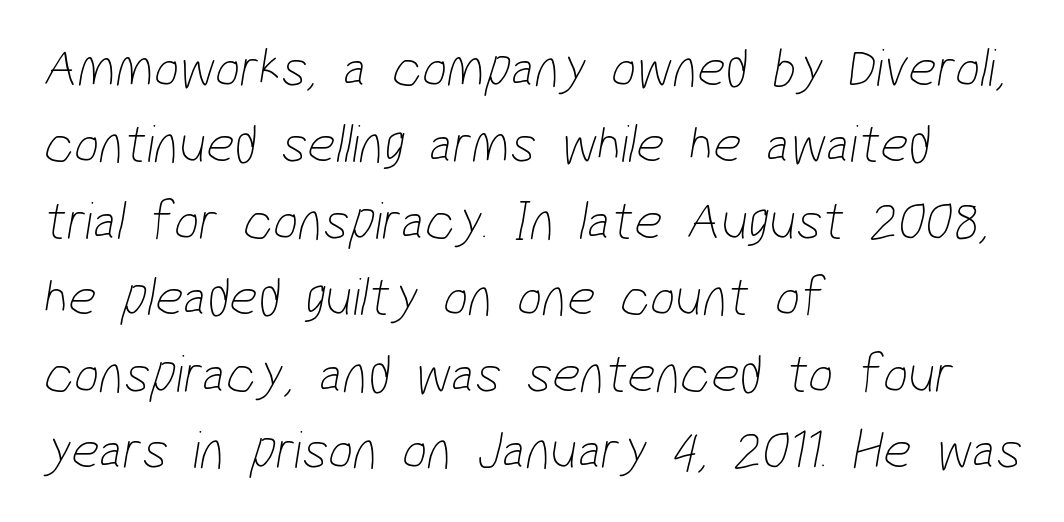
The letters sit at their default tracking, neither squeezed nor spread. Visually the block forms a straight wall on the left and a jagged coastline on the right. Plain, unruled lines of type. A quiet, ordinary-to-light weight characterises the typeface. Classification — sans serif.
